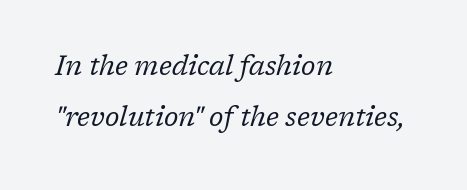
{"italic": "yes", "lean": "right", "slant_degrees": 17, "bold": "no", "underline": "no", "align": "left", "line_spacing_ratio": 1.89, "letter_spacing": "normal", "letter_spacing_em": 0.0, "glyph_px": 27}
